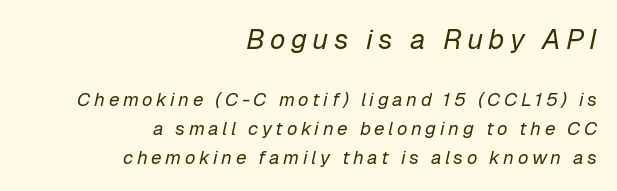
This sample is right-justified, so line beginnings fall wherever the words allow. Style check: oblique. Each new line begins a customary step beneath the previous one. The gap between lines stays unmarked.
